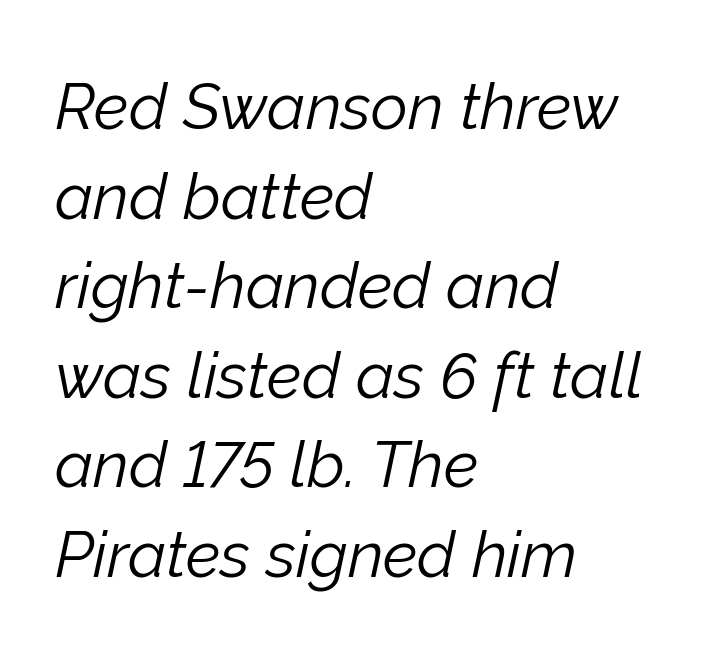
The image shows 64 px light type, italic (leaning right); set left-aligned, normal line spacing (1.4x), normal letter spacing, not underlined; low stroke contrast and a medium x-height.
